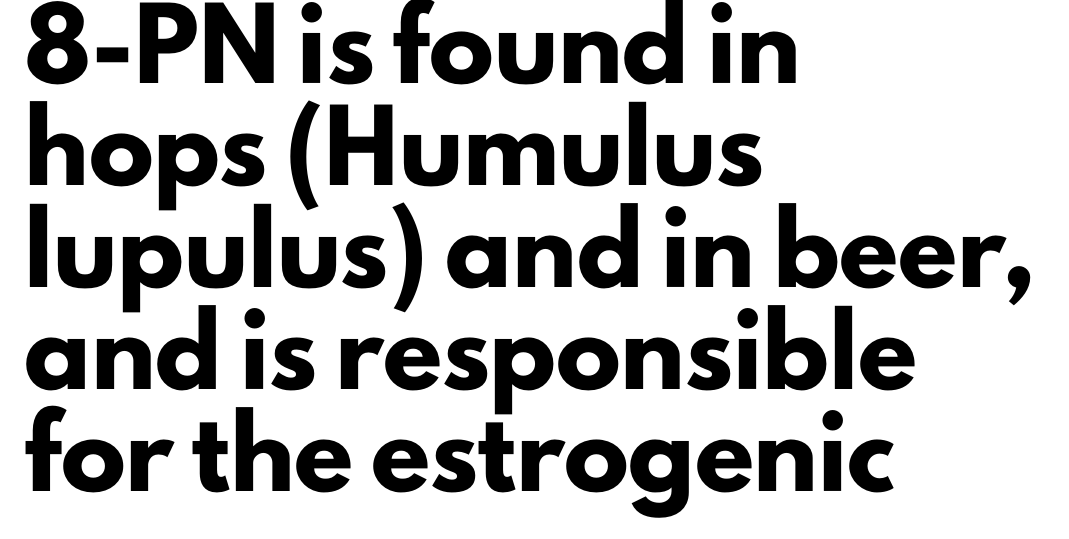
{"serif": "no", "italic": "no", "bold": "yes", "weight": "heavy", "width": "normal", "stroke_contrast": "low", "x_height": "small", "monospaced": "no", "underline": "no", "align": "left", "line_spacing": "normal", "line_spacing_ratio": 1.57, "letter_spacing": "normal", "letter_spacing_em": 0.0, "glyph_px": 65}
